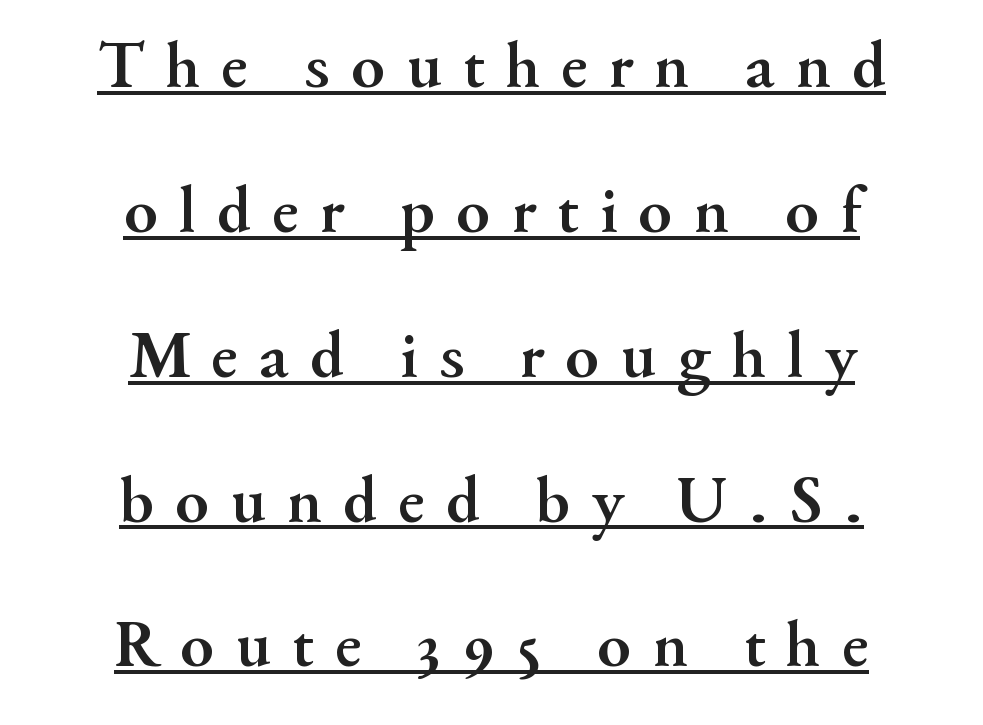
{"serif": "yes", "italic": "no", "bold": "yes", "weight": "semibold", "width": "normal", "stroke_contrast": "medium", "x_height": "small", "monospaced": "no", "underline": "yes", "align": "center", "line_spacing": "loose", "line_spacing_ratio": 2.13, "letter_spacing": "wide", "letter_spacing_em": 0.31, "glyph_px": 68}
